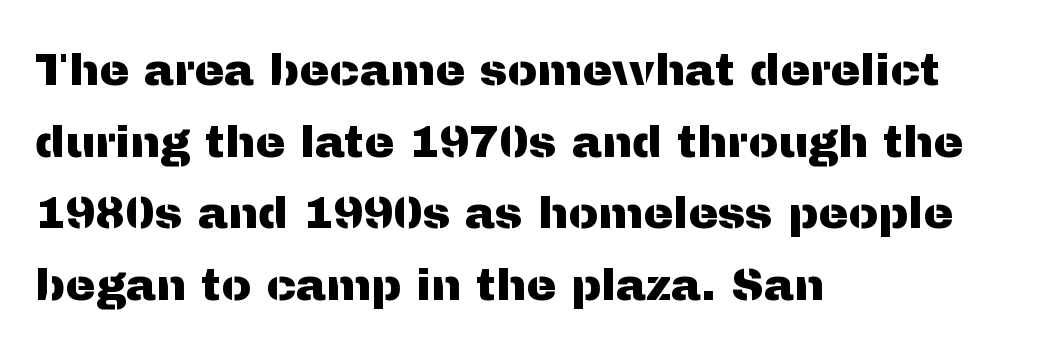
Q: Is the text italic (slanted)? A: No, it is upright.
Q: Is the typeface a serif or a sans-serif typeface? A: Sans-serif.
Q: Is the text underlined? A: No.
Q: How is the paragraph aligned? A: Left-aligned.
Q: Is the spacing between letters normal or unusually wide? A: Normal.
Q: Is the spacing between lines tight, normal or loose? A: Normal.
Q: Width (condensed, normal, or wide)? A: Normal.
Q: Stroke contrast? A: Medium.
Q: x-height? A: Medium.
Q: Monospaced? A: No.
